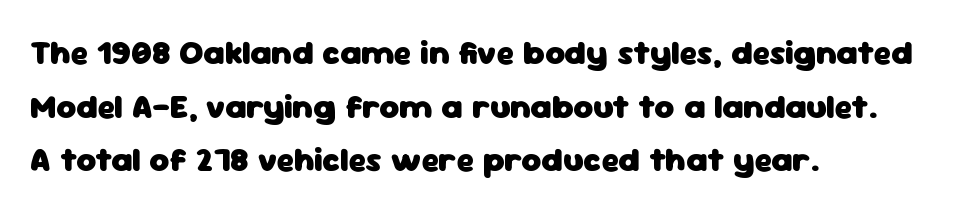
{"serif": "no", "italic": "no", "bold": "yes", "weight": "heavy", "width": "normal", "stroke_contrast": "low", "x_height": "medium", "monospaced": "no", "underline": "no", "align": "left", "line_spacing": "normal", "line_spacing_ratio": 1.58, "letter_spacing": "normal", "letter_spacing_em": 0.0, "glyph_px": 34}
